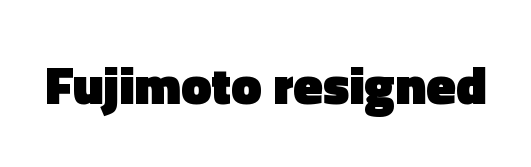
Regarding serifs, this sample does without them. The letters stand upright; this is a roman face. Note the varied advance widths — an 'i' is clearly narrower than an 'm'. The specimen omits any rule beneath the text block's lines. The rendering uses a bold face; every stroke is thick and dark. Standard letterfit; no display-style spreading of the glyphs.
